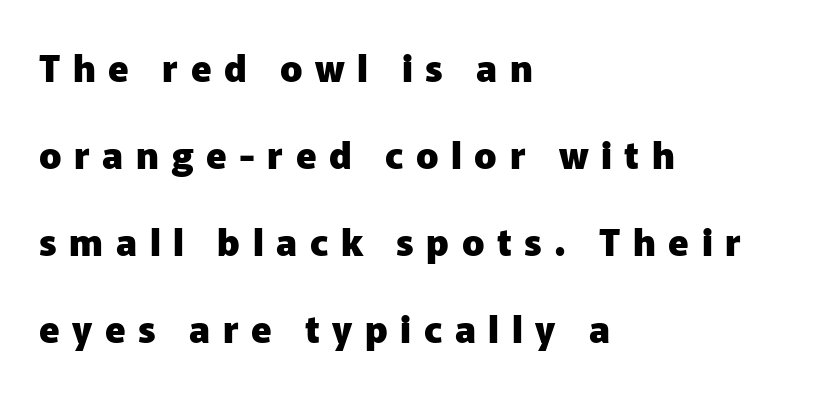
A bare baseline throughout the passage. Note the varied advance widths — an 'i' is clearly narrower than an 'm'. Letter spacing: wide. Weight check: bold — yes, fully. Caption: multi-line text, flush left, ragged right.
